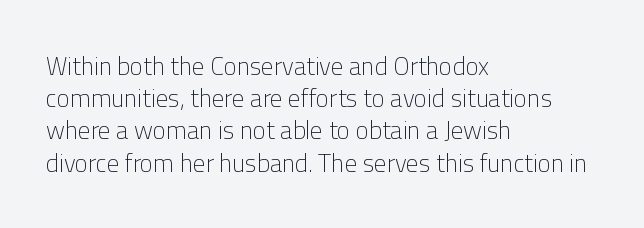
The image shows 25 px text type, upright; set left-aligned, normal line spacing (1.29x), normal letter spacing, not underlined.
